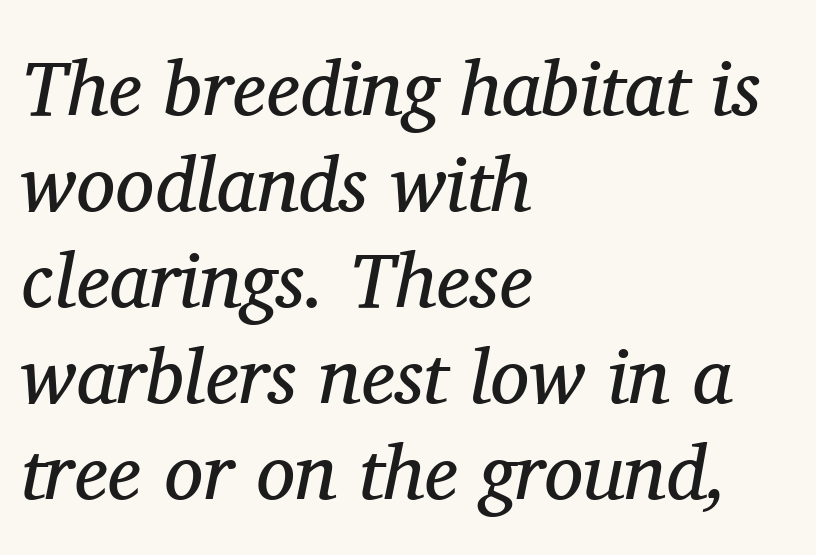
Q: Is the text bold? A: No.
Q: Is the text italic (slanted)? A: Yes, it leans right by about 11 degrees.
Q: Is the typeface a serif or a sans-serif typeface? A: Serif.
Q: Is the text underlined? A: No.
Q: How is the paragraph aligned? A: Left-aligned.
Q: Is the spacing between letters normal or unusually wide? A: Normal.
Q: Width (condensed, normal, or wide)? A: Normal.
Q: Stroke contrast? A: Medium.
Q: x-height? A: Medium.
Q: Monospaced? A: No.
